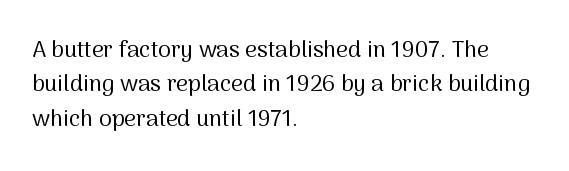
The vertical gap from one line to the next is medium. These lines were composed using upright roman letters. Horizontal alignment here is leftward, the default for most running prose. The gaps between neighbouring characters are ordinary and unremarkable. Weight: regular or lighter.
